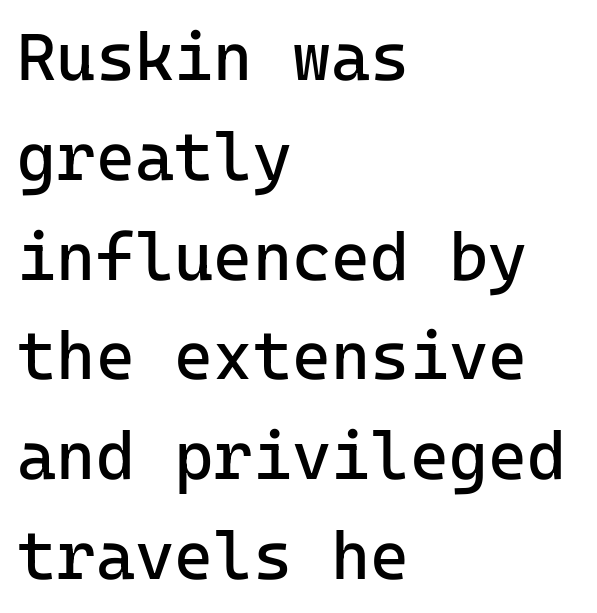
Q: Is the text bold? A: No.
Q: Is the text italic (slanted)? A: No, it is upright.
Q: Is the typeface a serif or a sans-serif typeface? A: Sans-serif.
Q: Is the text underlined? A: No.
Q: How is the paragraph aligned? A: Left-aligned.
Q: Is the spacing between letters normal or unusually wide? A: Normal.
Q: Is the spacing between lines tight, normal or loose? A: Normal.
Q: Width (condensed, normal, or wide)? A: Normal.
Q: Stroke contrast? A: Low.
Q: x-height? A: Medium.
Q: Monospaced? A: Yes.
